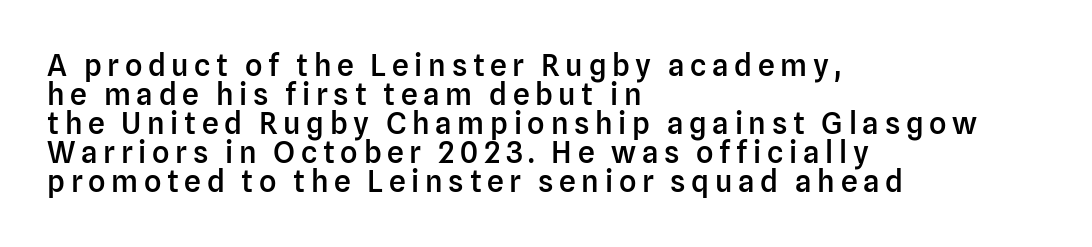
The image shows 30 px semibold sans-serif type, upright; set left-aligned, tight line spacing (0.97x), not underlined; low stroke contrast and a medium x-height.
